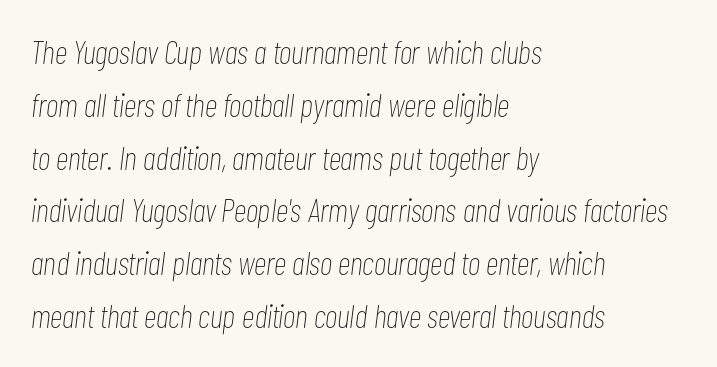
Q: Is the text bold? A: No.
Q: Is the text italic (slanted)? A: Yes, it leans right by about 7 degrees.
Q: Is the text underlined? A: No.
Q: How is the paragraph aligned? A: Left-aligned.
Q: Is the spacing between letters normal or unusually wide? A: Normal.
Q: Is the spacing between lines tight, normal or loose? A: Normal.
Q: Width (condensed, normal, or wide)? A: Condensed.
Q: Stroke contrast? A: Low.
Q: x-height? A: Medium.
Q: Monospaced? A: No.
